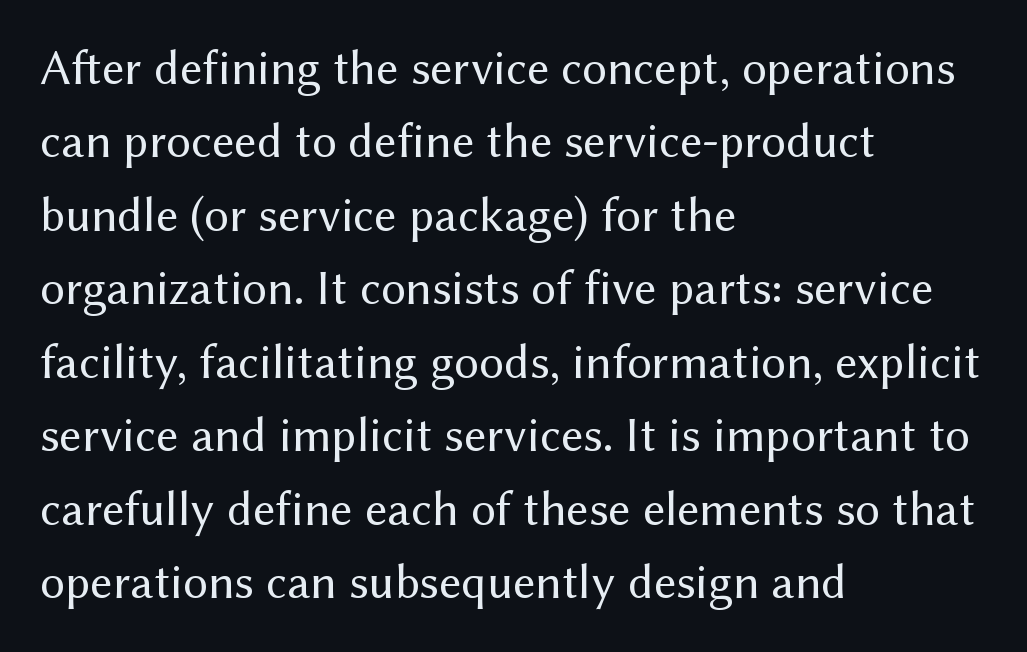
Q: Is the text bold? A: No.
Q: Is the text italic (slanted)? A: No, it is upright.
Q: Is the typeface a serif or a sans-serif typeface? A: Sans-serif.
Q: Is the text underlined? A: No.
Q: How is the paragraph aligned? A: Left-aligned.
Q: Is the spacing between letters normal or unusually wide? A: Normal.
Q: Is the spacing between lines tight, normal or loose? A: Normal.
Q: Width (condensed, normal, or wide)? A: Normal.
Q: Stroke contrast? A: Medium.
Q: x-height? A: Medium.
Q: Monospaced? A: No.
